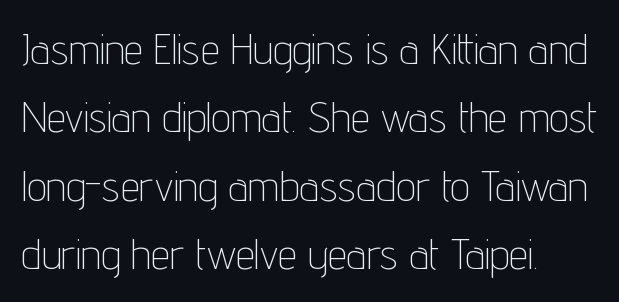
The image shows 43 px thin, condensed sans-serif type, upright; set left-aligned, normal line spacing (1.59x), normal letter spacing, not underlined; low stroke contrast and a medium x-height.
